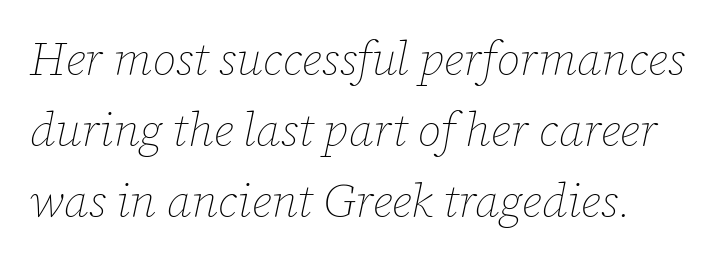
{"italic": "yes", "lean": "right", "slant_degrees": 12, "bold": "no", "weight": "thin", "width": "normal", "stroke_contrast": "low", "x_height": "medium", "monospaced": "no", "underline": "no", "line_spacing": "normal", "line_spacing_ratio": 1.51, "letter_spacing": "normal", "letter_spacing_em": 0.0, "glyph_px": 47}
